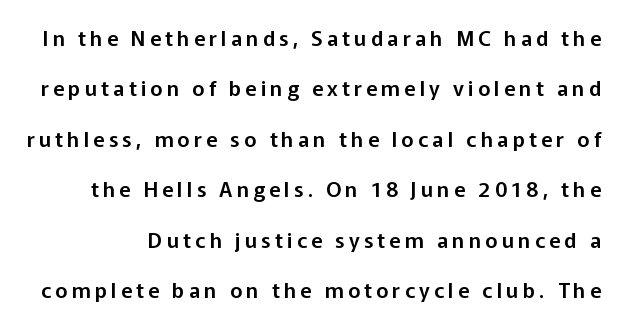
{"italic": "no", "underline": "no", "line_spacing": "loose", "line_spacing_ratio": 2.4, "letter_spacing": "wide", "letter_spacing_em": 0.2, "glyph_px": 21}
